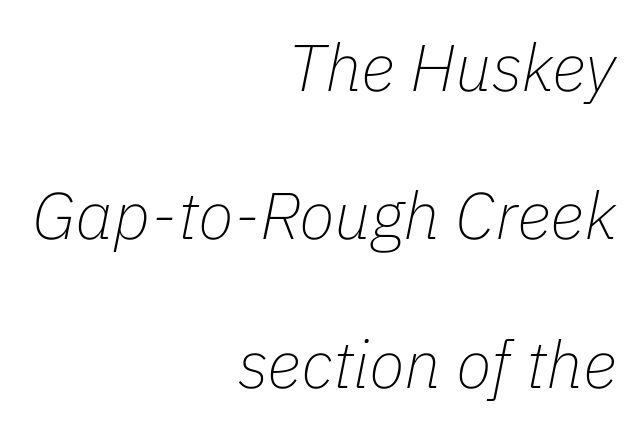
{"italic": "yes", "lean": "right", "slant_degrees": 11, "bold": "no", "weight": "thin", "width": "normal", "stroke_contrast": "low", "x_height": "medium", "monospaced": "no", "underline": "no", "align": "right", "line_spacing": "loose", "line_spacing_ratio": 2.25, "letter_spacing": "normal", "letter_spacing_em": 0.0, "glyph_px": 66}
